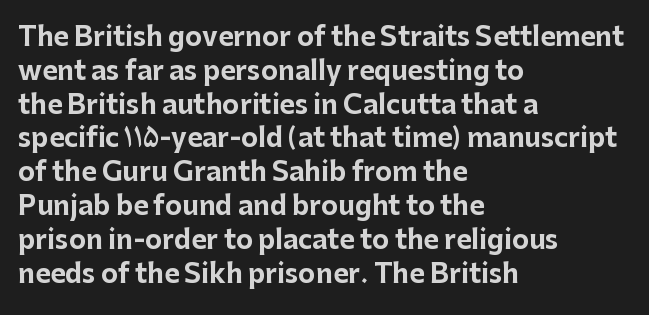
Q: Is the text bold? A: Yes.
Q: Is the text italic (slanted)? A: No, it is upright.
Q: Is the text underlined? A: No.
Q: How is the paragraph aligned? A: Left-aligned.
Q: Is the spacing between letters normal or unusually wide? A: Normal.
Q: Is the spacing between lines tight, normal or loose? A: Normal.
